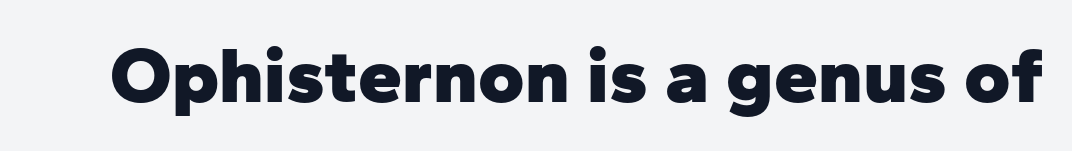
The image shows 79 px heavy sans-serif type, upright; set normal letter spacing, not underlined; low stroke contrast and a medium x-height.
